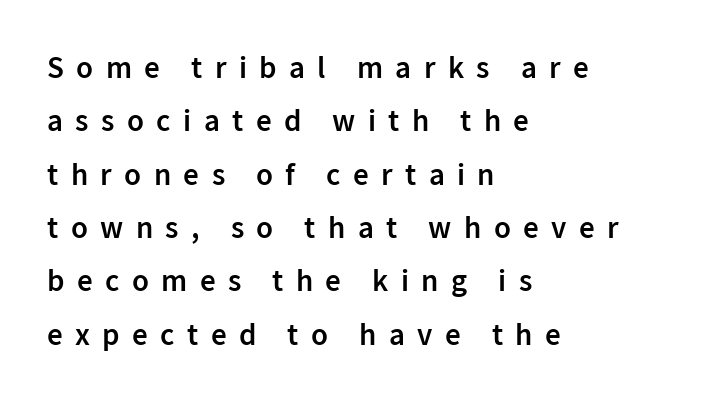
The image shows 31 px semibold sans-serif type, upright; set left-aligned, line spacing 1.72x, unusually wide letter spacing (+0.4 em), not underlined; low stroke contrast and a medium x-height.
